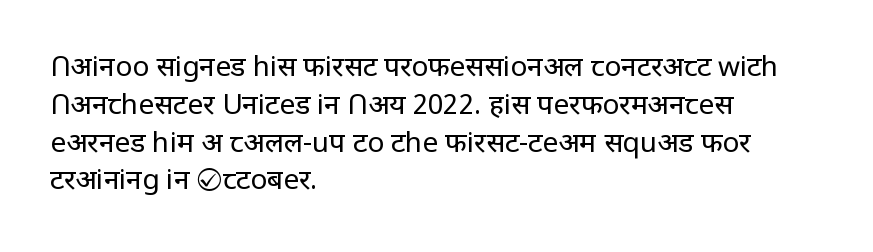
{"serif": "no", "italic": "no", "bold": "no", "weight": "regular", "width": "normal", "stroke_contrast": "low", "x_height": "large", "monospaced": "no", "underline": "no", "align": "left", "line_spacing": "normal", "line_spacing_ratio": 1.35, "letter_spacing": "normal", "letter_spacing_em": 0.0, "glyph_px": 28}
